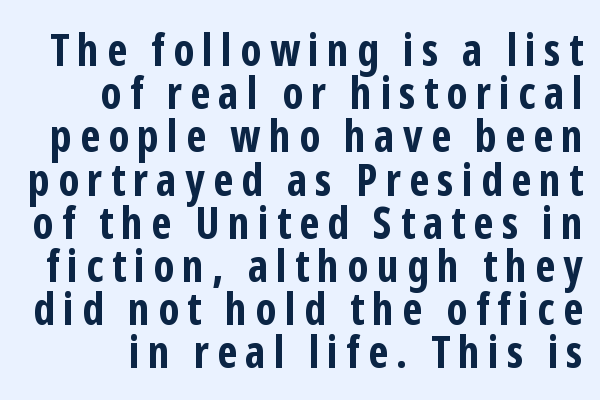
{"serif": "no", "italic": "no", "bold": "yes", "weight": "bold", "width": "condensed", "stroke_contrast": "low", "x_height": "medium", "monospaced": "no", "underline": "no", "line_spacing": "tight", "line_spacing_ratio": 0.96, "glyph_px": 45}
